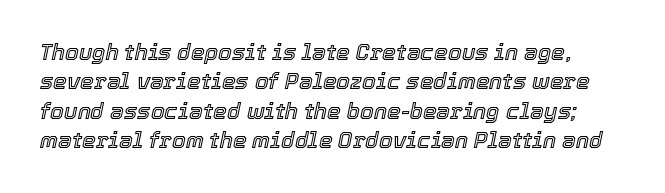
The image shows 22 px text type, italic (leaning right); set normal line spacing (1.33x), normal letter spacing, not underlined.
